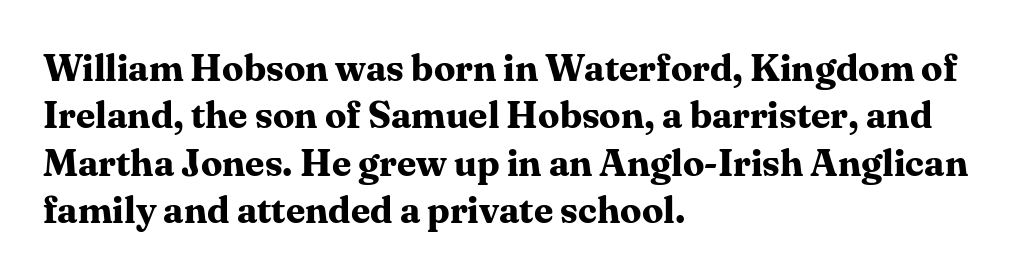
{"serif": "yes", "italic": "no", "bold": "yes", "weight": "bold", "width": "normal", "stroke_contrast": "medium", "x_height": "medium", "monospaced": "no", "underline": "no", "align": "left", "line_spacing": "normal", "line_spacing_ratio": 1.25, "letter_spacing": "normal", "letter_spacing_em": 0.0, "glyph_px": 38}
